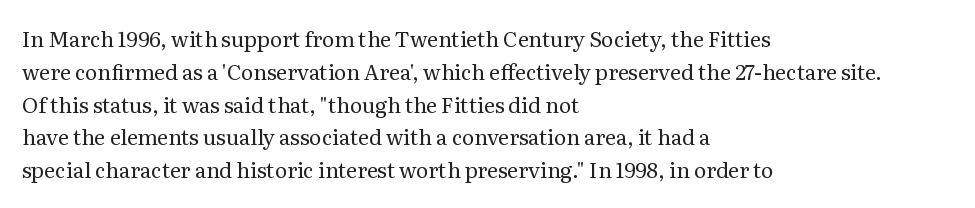
{"italic": "no", "bold": "no", "underline": "no", "align": "left", "line_spacing": "normal", "line_spacing_ratio": 1.56, "letter_spacing": "normal", "letter_spacing_em": 0.0, "glyph_px": 21}
